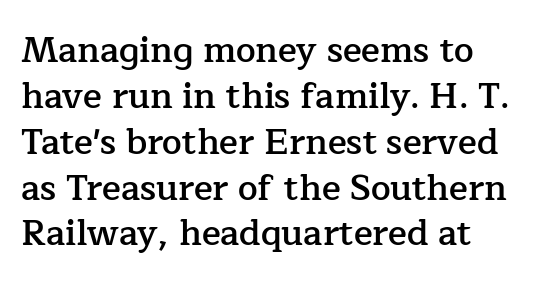
The image shows 35 px semibold serif type, upright; set normal line spacing (1.31x), normal letter spacing, not underlined; low stroke contrast and a medium x-height.
